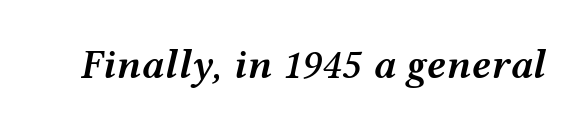
{"italic": "yes", "lean": "right", "slant_degrees": 12, "bold": "semi", "weight": "semibold", "width": "wide", "stroke_contrast": "medium", "x_height": "medium", "monospaced": "no", "underline": "no", "letter_spacing": "normal", "letter_spacing_em": 0.0, "glyph_px": 42}
